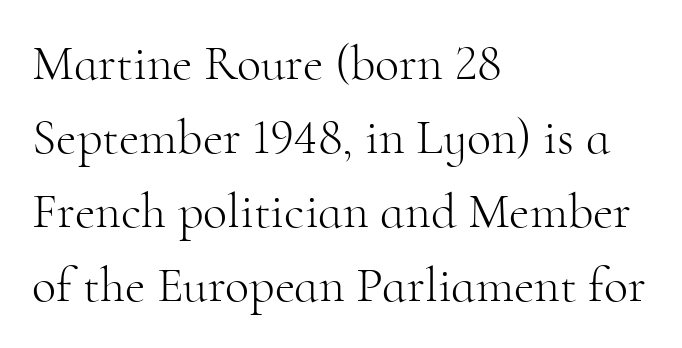
Interline gaps are of average width in this sample. Do the characters align in a grid? No, the font is proportional. Compared with typical body copy, the letter spacing here is the same. Classification — serif. The passage shown is not underscored anywhere. If you drew a ruler down the left edge, every line would touch it.
